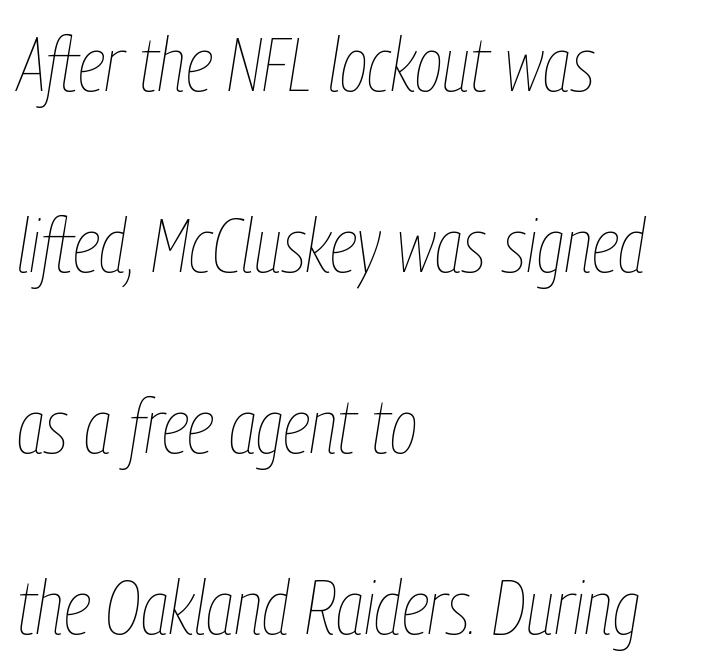
The image shows 76 px thin, condensed type, italic (leaning right); set left-aligned, loose line spacing (2.38x), normal letter spacing, not underlined; low stroke contrast and a medium x-height.
